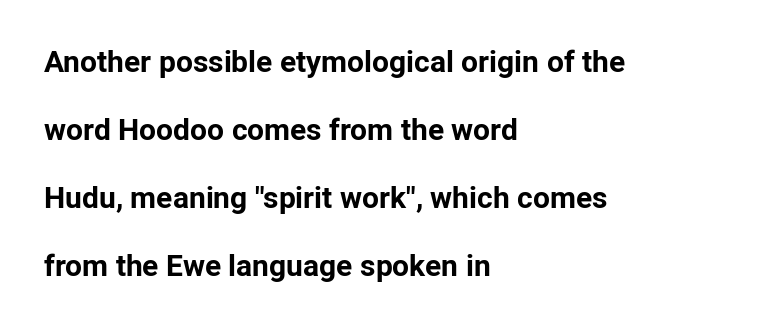
Q: Is the text bold? A: Yes.
Q: Is the text italic (slanted)? A: No, it is upright.
Q: Is the typeface a serif or a sans-serif typeface? A: Sans-serif.
Q: Is the text underlined? A: No.
Q: How is the paragraph aligned? A: Left-aligned.
Q: Is the spacing between letters normal or unusually wide? A: Normal.
Q: Is the spacing between lines tight, normal or loose? A: Loose.
Q: Width (condensed, normal, or wide)? A: Normal.
Q: Stroke contrast? A: Low.
Q: x-height? A: Medium.
Q: Monospaced? A: No.
